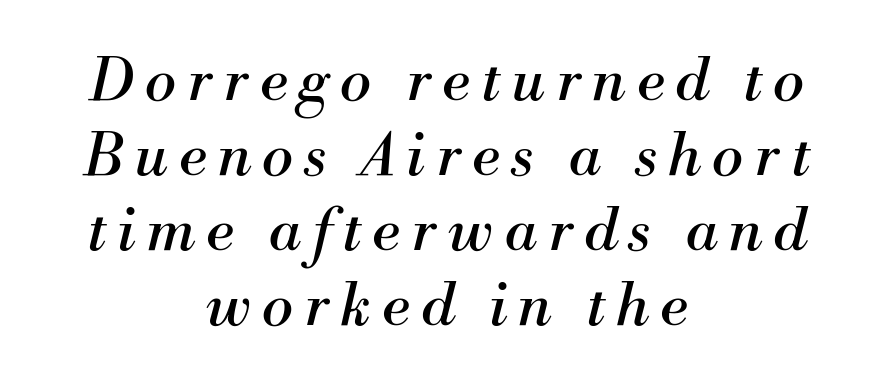
Q: Is the text bold? A: No.
Q: Is the text italic (slanted)? A: Yes, it leans right by about 13 degrees.
Q: Is the typeface a serif or a sans-serif typeface? A: Serif.
Q: Is the text underlined? A: No.
Q: How is the paragraph aligned? A: Centered.
Q: Is the spacing between lines tight, normal or loose? A: Normal.
Q: Width (condensed, normal, or wide)? A: Normal.
Q: Stroke contrast? A: Medium.
Q: x-height? A: Small.
Q: Monospaced? A: No.
